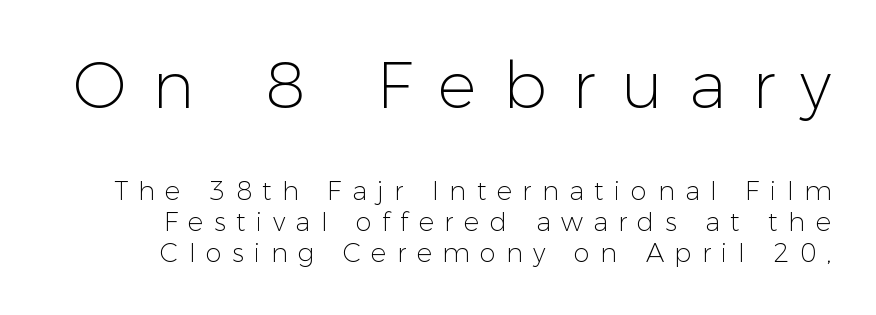
The foot of each line stays bare and open. The axis of the letterforms is exactly vertical. Glyph-to-glyph distance is far greater than everyday printed text. The face looks like a standard text weight, possibly lighter. Of the two passages, the one on top uses the larger point size. Are there feet on the stems? There aren't — it's a sans.
